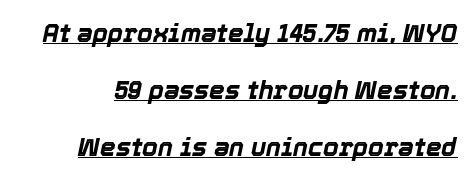
Q: Is the text bold? A: Yes.
Q: Is the text italic (slanted)? A: Yes, it leans right by about 12 degrees.
Q: Is the text underlined? A: Yes.
Q: Is the spacing between letters normal or unusually wide? A: Normal.
Q: Is the spacing between lines tight, normal or loose? A: Loose.
